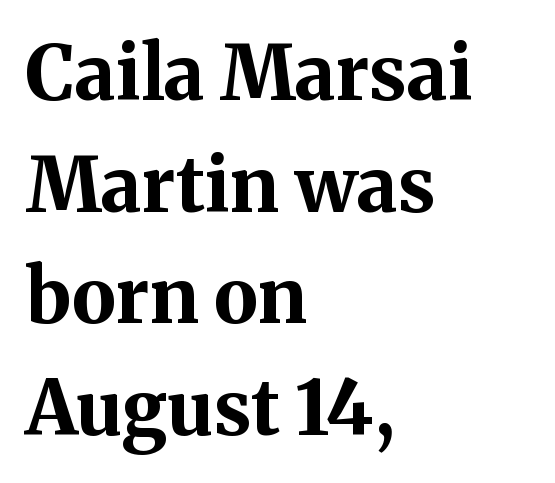
Serif or sans? Serif — the stroke terminals have little feet. Each row of text sits above clean, open space. Each line starts at the same left margin while the right side varies. The characters look thick and weighty, a clear bold. Successive baselines arrive at the customary interval.
